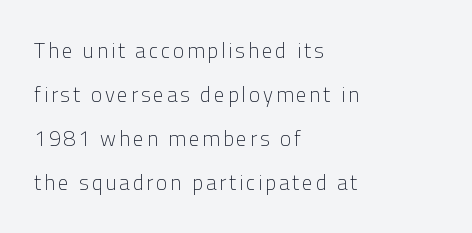
Q: Is the text bold? A: No.
Q: Is the text italic (slanted)? A: No, it is upright.
Q: Is the text underlined? A: No.
Q: How is the paragraph aligned? A: Left-aligned.
Q: Is the spacing between lines tight, normal or loose? A: Loose.
